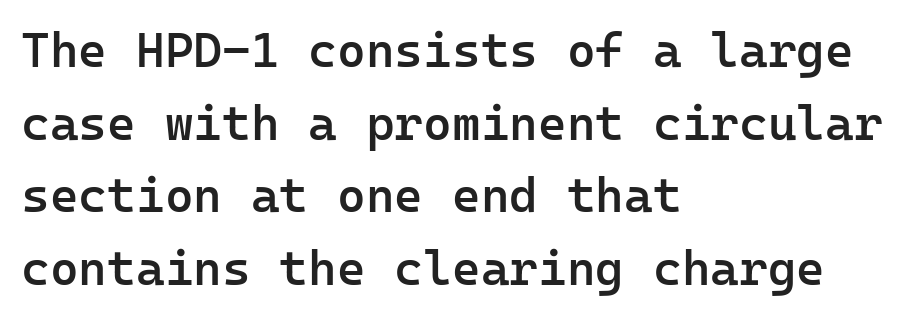
Evenly set lines give the paragraph a standard silhouette. The rag falls on the right side of this text block. The baseline area is clear. The letterforms sit shoulder to shoulder at normal distance. Think of a typewriter: that constant character pitch is what you see here. A typesetter would mark this as roman, not italic.
